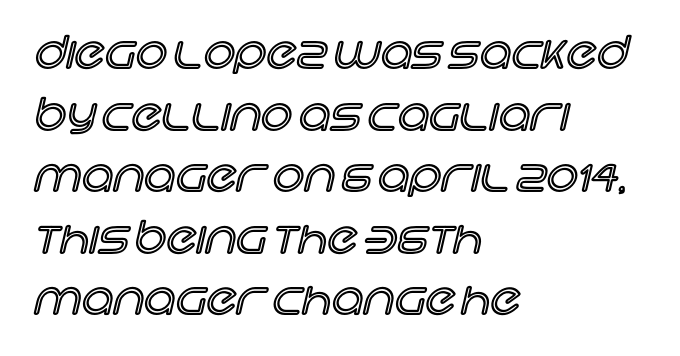
In terms of leading, this rendering sits right in the middle. The letters sit at their default tracking, neither squeezed nor spread. Spacing verdict: proportional, widths tailored to each character. All the whitespace from short lines collects on the right.
